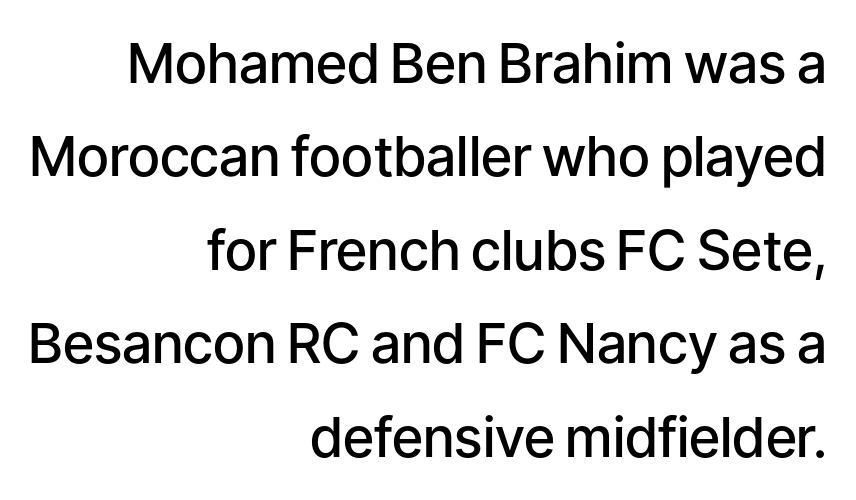
The image shows 55 px semibold sans-serif type, upright; set right-aligned, normal line spacing (1.7x), normal letter spacing, not underlined; low stroke contrast and a medium x-height.
